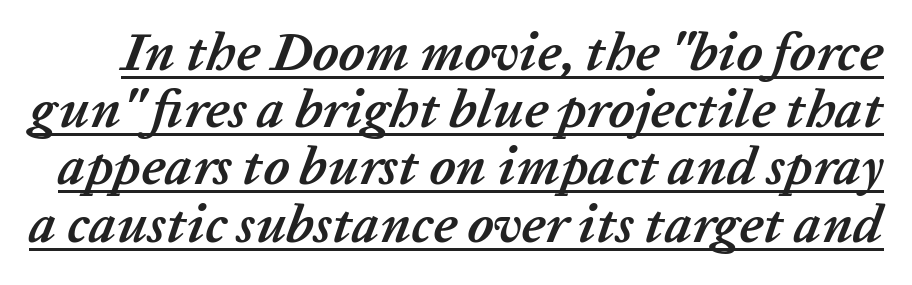
Q: Is the text bold? A: Yes.
Q: Is the text italic (slanted)? A: Yes, it leans right by about 20 degrees.
Q: Is the text underlined? A: Yes.
Q: Is the spacing between letters normal or unusually wide? A: Normal.
Q: Is the spacing between lines tight, normal or loose? A: Tight.
Q: Width (condensed, normal, or wide)? A: Normal.
Q: Stroke contrast? A: Low.
Q: x-height? A: Medium.
Q: Monospaced? A: No.
